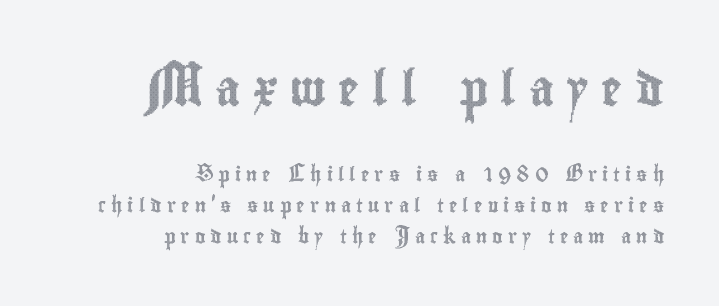
Q: Is the text italic (slanted)? A: No, it is upright.
Q: Is the text underlined? A: No.
Q: How is the paragraph aligned? A: Right-aligned.
Q: Is the spacing between letters normal or unusually wide? A: Unusually wide.
Q: Is the spacing between lines tight, normal or loose? A: Loose.
Q: Which block of text is set in a larger size, the first (top) or the second (bottom)? A: The first (top) one.
Q: Width (condensed, normal, or wide)? A: Condensed.
Q: x-height? A: Small.
Q: Monospaced? A: No.
